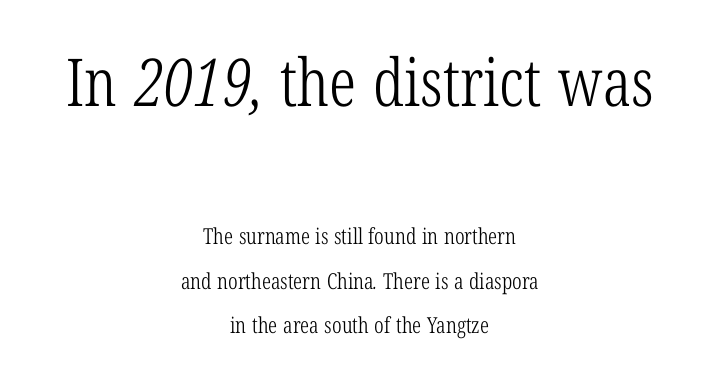
The image shows 66 px light, condensed serif type; set centered, loose line spacing (2.01x), normal letter spacing, not underlined; the first (top) block is 3.0x larger; low stroke contrast and a medium x-height.
